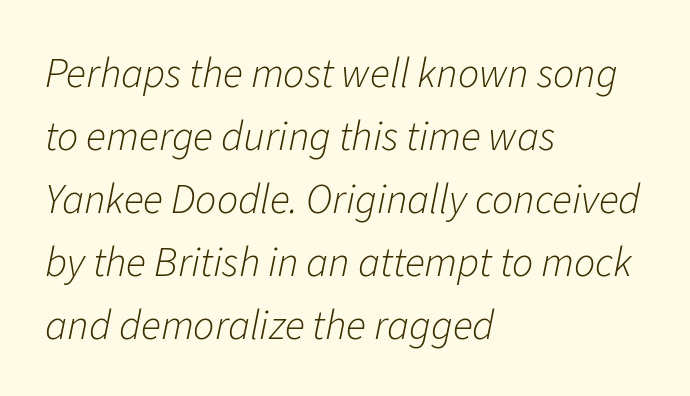
Q: Is the text bold? A: No.
Q: Is the text italic (slanted)? A: Yes, it leans right by about 11 degrees.
Q: Is the text underlined? A: No.
Q: How is the paragraph aligned? A: Left-aligned.
Q: Is the spacing between letters normal or unusually wide? A: Normal.
Q: Is the spacing between lines tight, normal or loose? A: Normal.
Q: Width (condensed, normal, or wide)? A: Normal.
Q: Stroke contrast? A: Low.
Q: x-height? A: Medium.
Q: Monospaced? A: No.
